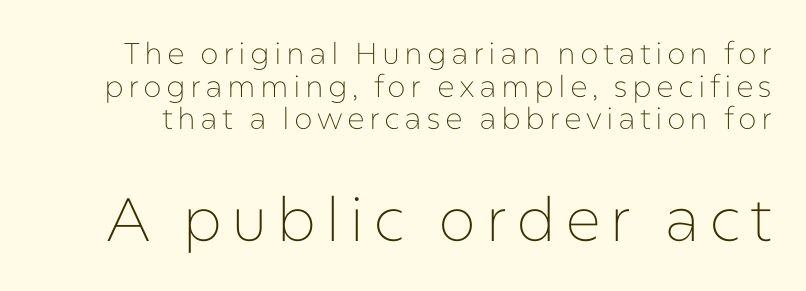
Q: Is the text bold? A: No.
Q: Is the text italic (slanted)? A: No, it is upright.
Q: Is the typeface a serif or a sans-serif typeface? A: Sans-serif.
Q: Is the text underlined? A: No.
Q: Is the spacing between lines tight, normal or loose? A: Tight.
Q: Which block of text is set in a larger size, the first (top) or the second (bottom)? A: The second (bottom) one.
Q: Width (condensed, normal, or wide)? A: Normal.
Q: Stroke contrast? A: Low.
Q: x-height? A: Medium.
Q: Monospaced? A: No.
